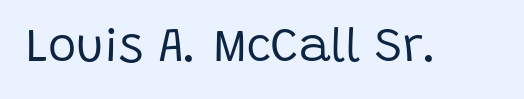
{"serif": "no", "italic": "no", "bold": "no", "weight": "regular", "width": "normal", "stroke_contrast": "low", "x_height": "large", "monospaced": "no", "underline": "no", "letter_spacing": "normal", "letter_spacing_em": 0.0, "glyph_px": 48}
